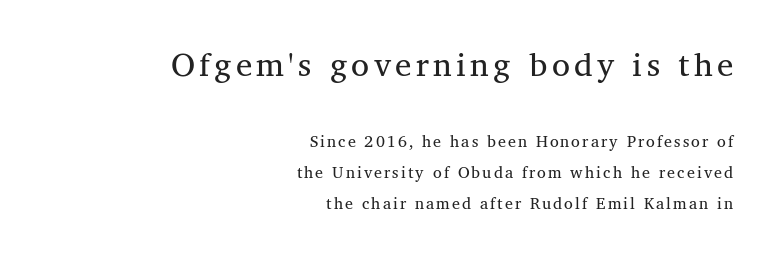
The image shows 33 px regular-weight serif type, upright; set right-aligned, loose line spacing (1.91x), not underlined; the first (top) block is 2.06x larger; medium stroke contrast and a medium x-height.
